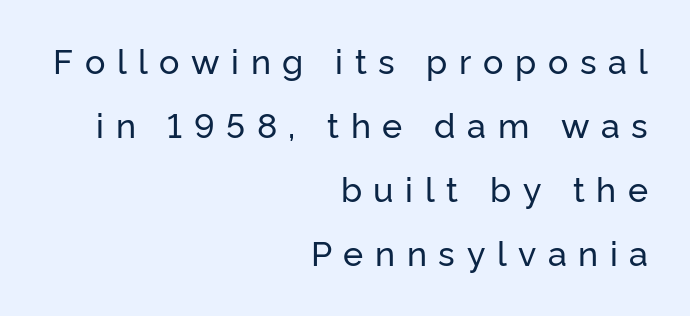
Nobody drew a line under any word here. Letter spacing: wide. Varying glyph widths throughout — classic text-font behaviour. Teacher's note: observe the even right margin — that is flush-right alignment. Stroke terminals: plain, sans-serif. The type sits square on the baseline with zero lean.
